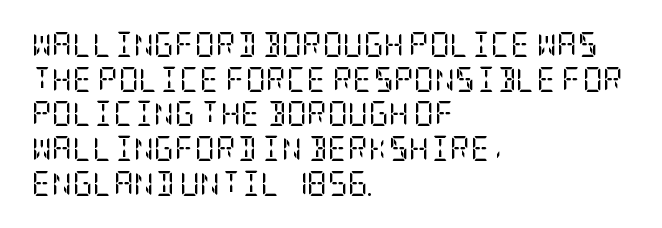
The image shows 25 px text type, upright; set left-aligned, normal line spacing (1.39x), normal letter spacing, not underlined.
